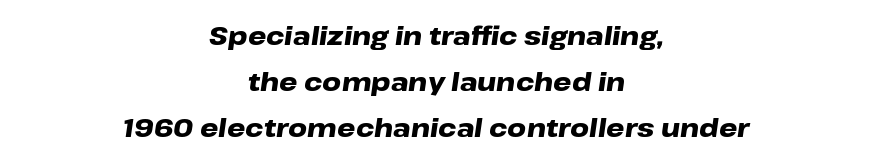
Students, this is bold: see how much ink each stroke carries. Nobody touched the tracking dial on this one. Clear beneath every line of the passage. You can tell it's italic because the verticals aren't actually vertical. Does the copy run flush right? No — it is centered line by line.
